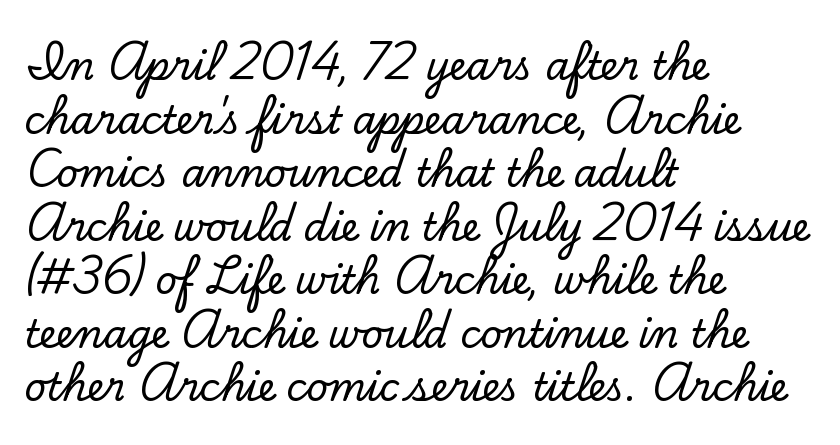
Just letters on the line, the space beneath them empty. Character widths vary here, with narrow letters taking less room than wide ones. Type style note: has serifs. The setting favours the left margin, as ordinary paragraphs usually do.
